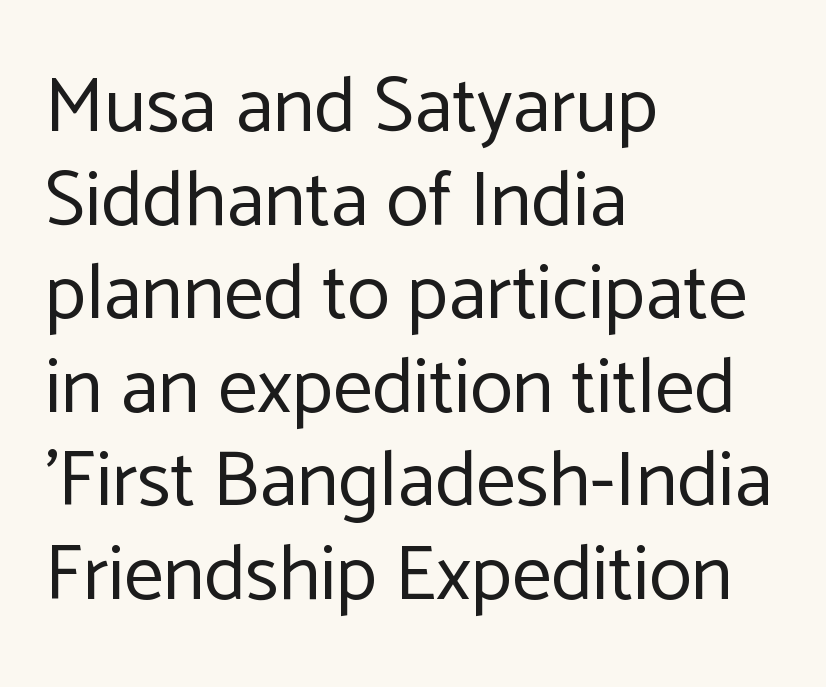
The passage shown is not bold in any degree. No extra tracking has been applied to these lines. Each letter's strokes conclude bluntly, with no projecting serifs. Is this a fixed-width face? No — the glyphs have proportional, varying widths. This sample is left-justified, so line endings fall wherever the words run out.
